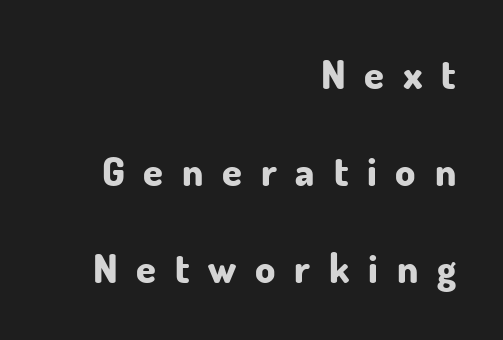
Posture: straight, roman, zero tilt. Lines of text with bare space underneath. In terms of letterform style, serifs are entirely absent. Words appear elongated and porous because spacing is wide. These lines stack with their right ends in a neat column.
